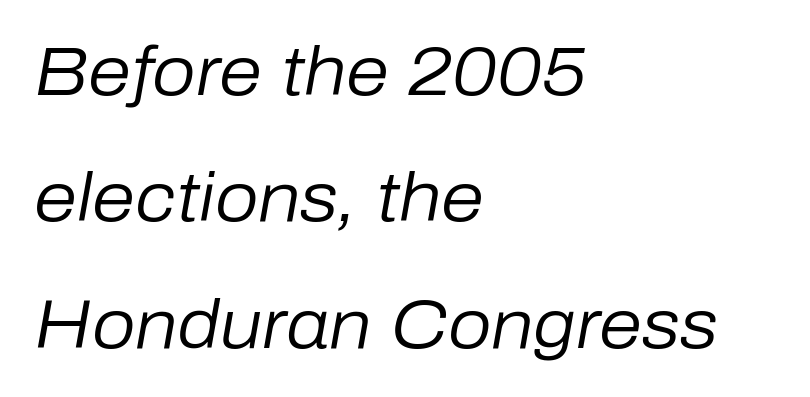
Q: Is the text bold? A: No.
Q: Is the text italic (slanted)? A: Yes, it leans right by about 10 degrees.
Q: Is the text underlined? A: No.
Q: How is the paragraph aligned? A: Left-aligned.
Q: Is the spacing between letters normal or unusually wide? A: Normal.
Q: Width (condensed, normal, or wide)? A: Normal.
Q: Stroke contrast? A: Low.
Q: x-height? A: Medium.
Q: Monospaced? A: No.
